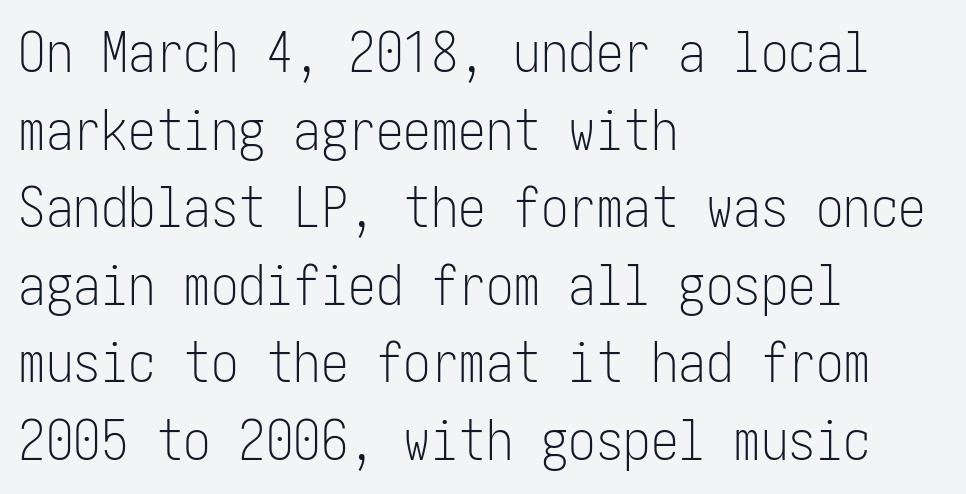
Q: Is the text bold? A: No.
Q: Is the text italic (slanted)? A: No, it is upright.
Q: Is the typeface a serif or a sans-serif typeface? A: Sans-serif.
Q: Is the text underlined? A: No.
Q: How is the paragraph aligned? A: Left-aligned.
Q: Is the spacing between letters normal or unusually wide? A: Normal.
Q: Is the spacing between lines tight, normal or loose? A: Normal.
Q: Width (condensed, normal, or wide)? A: Condensed.
Q: Stroke contrast? A: Low.
Q: x-height? A: Medium.
